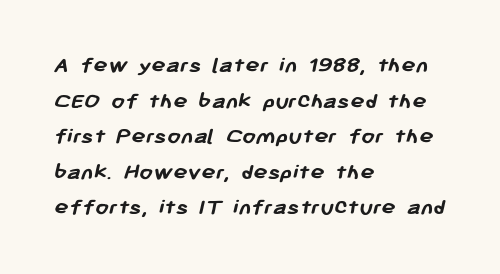
The image shows 24 px bold type; set left-aligned, normal line spacing (1.48x), normal letter spacing, not underlined.
